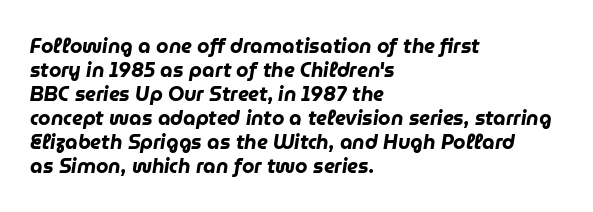
Q: Is the text bold? A: Yes.
Q: Is the text italic (slanted)? A: Yes, it leans right by about 9 degrees.
Q: Is the text underlined? A: No.
Q: How is the paragraph aligned? A: Left-aligned.
Q: Is the spacing between letters normal or unusually wide? A: Normal.
